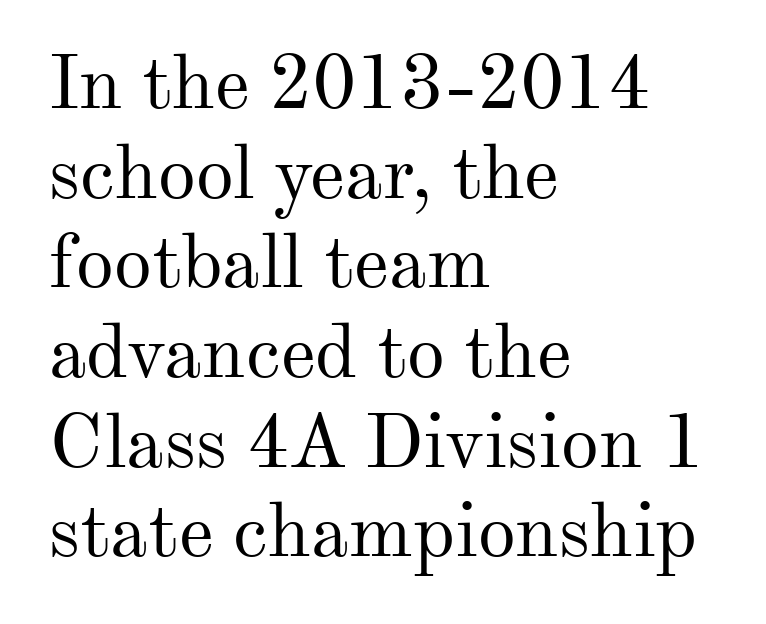
Q: Is the text bold? A: No.
Q: Is the text italic (slanted)? A: No, it is upright.
Q: Is the typeface a serif or a sans-serif typeface? A: Serif.
Q: Is the text underlined? A: No.
Q: How is the paragraph aligned? A: Left-aligned.
Q: Is the spacing between letters normal or unusually wide? A: Normal.
Q: Width (condensed, normal, or wide)? A: Normal.
Q: Stroke contrast? A: Medium.
Q: x-height? A: Small.
Q: Monospaced? A: No.
